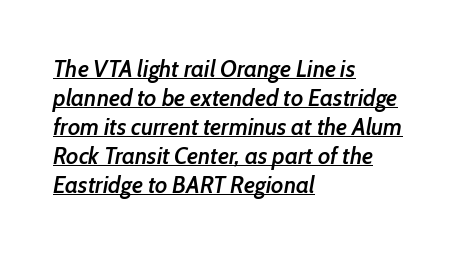
Q: Is the text bold? A: Semi-bold.
Q: Is the text italic (slanted)? A: Yes, it leans right by about 10 degrees.
Q: Is the text underlined? A: Yes.
Q: How is the paragraph aligned? A: Left-aligned.
Q: Is the spacing between letters normal or unusually wide? A: Normal.
